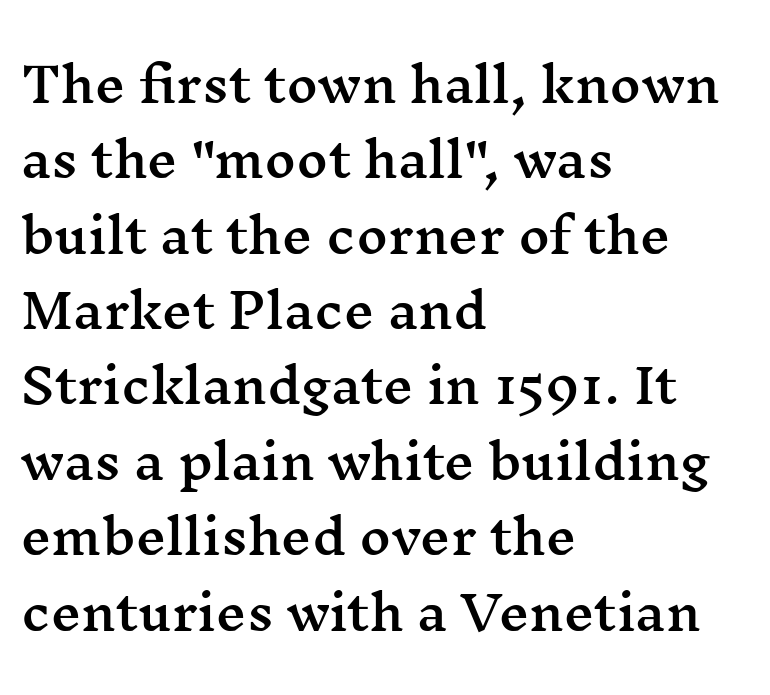
{"serif": "yes", "italic": "no", "width": "wide", "stroke_contrast": "medium", "x_height": "medium", "monospaced": "no", "underline": "no", "align": "left", "line_spacing": "normal", "line_spacing_ratio": 1.57, "letter_spacing": "normal", "letter_spacing_em": 0.0, "glyph_px": 48}
